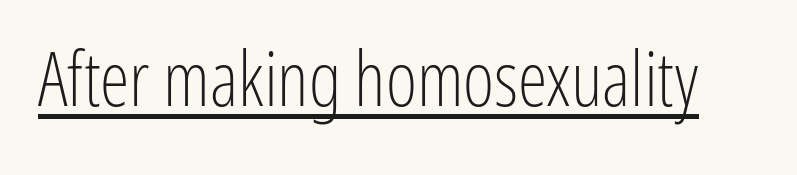
The image shows 75 px light, condensed sans-serif type, upright; set normal letter spacing, underlined; low stroke contrast and a medium x-height.
